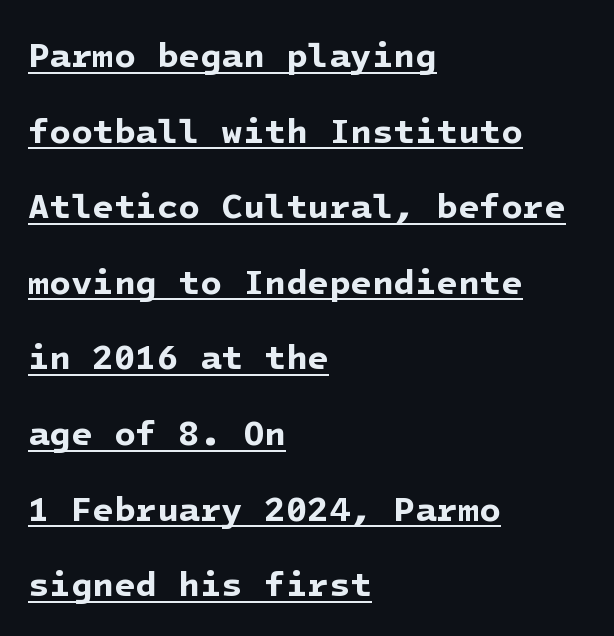
{"serif": "no", "bold": "yes", "weight": "bold", "width": "normal", "stroke_contrast": "low", "x_height": "medium", "underline": "yes", "align": "left", "line_spacing": "loose", "line_spacing_ratio": 2.16, "letter_spacing": "normal", "letter_spacing_em": 0.0, "glyph_px": 35}
